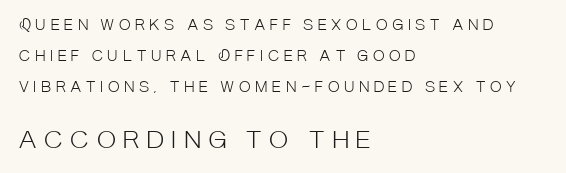
Just letters on the line, the space beneath them empty. No chunkiness to these letters — they're not bold. Vertical strokes here are truly vertical. The face used here appears at its bigger size in the lower chunk.
